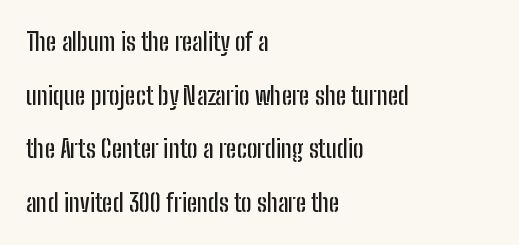
Vertically, the passage feels expansive, rows floating well apart. Every row of glyphs begins at an identical x-position on the left. The tracking reads as untouched default to a designer's eye. Clear beneath every line of the passage.
